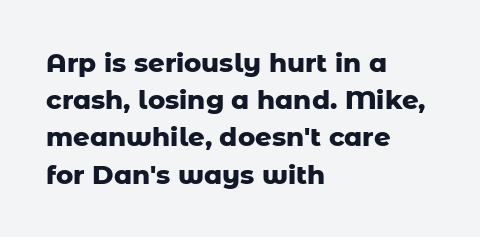
{"italic": "no", "bold": "yes", "underline": "no", "align": "left", "line_spacing": "normal", "line_spacing_ratio": 1.43, "letter_spacing": "normal", "letter_spacing_em": 0.0, "glyph_px": 26}
